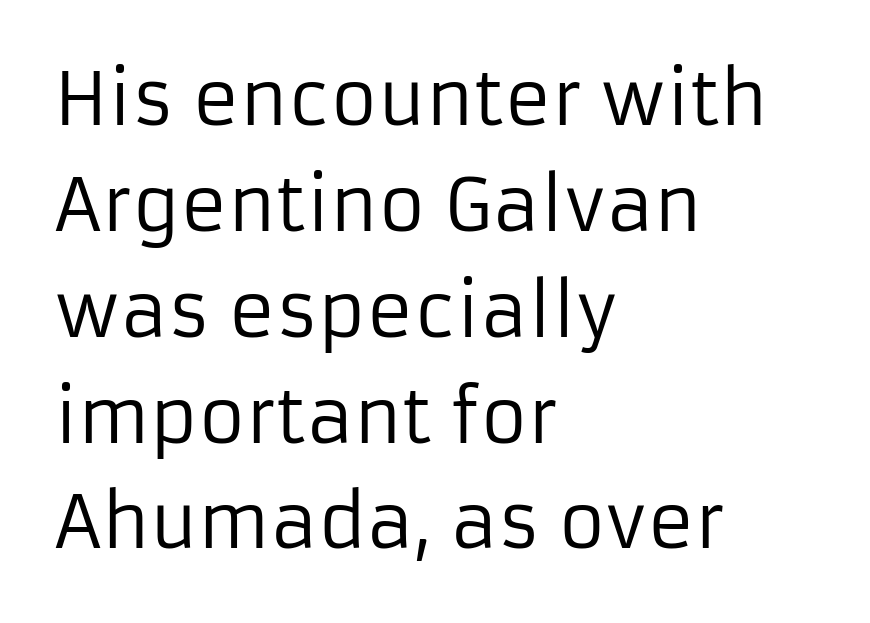
The image shows 72 px regular-weight sans-serif type, upright; set left-aligned, normal line spacing (1.47x), normal letter spacing, not underlined; low stroke contrast and a medium x-height.
